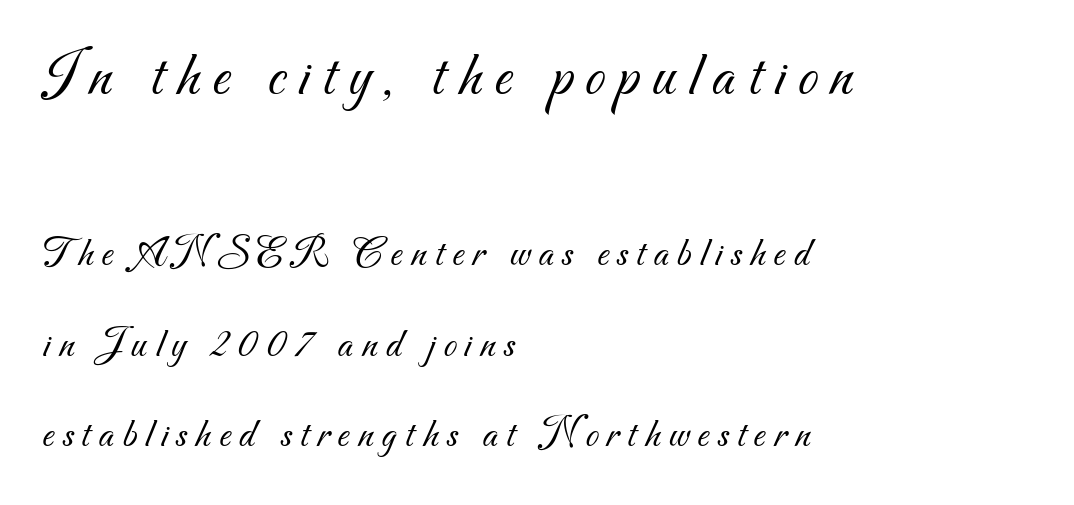
Only glyphs here, with clear space below each row. All the whitespace from short lines collects on the right. You could fit nearly another row in the gap between these rows. The characters are drawn with everyday or finer stroke widths. The upper block of text is set noticeably larger than the block beneath it.
